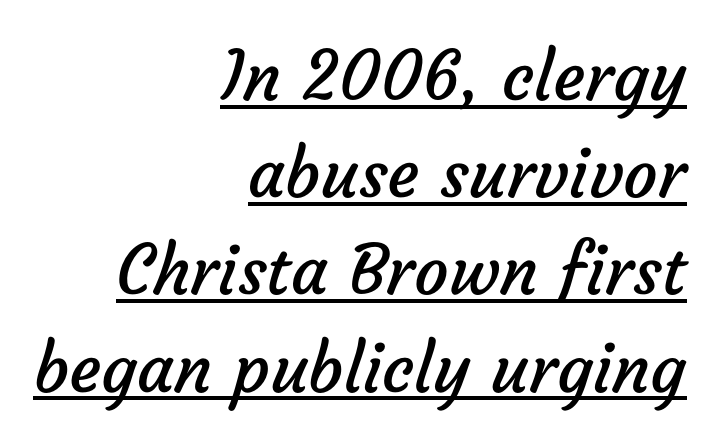
{"serif": "no", "bold": "no", "weight": "regular", "width": "normal", "stroke_contrast": "low", "x_height": "medium", "monospaced": "no", "underline": "yes", "align": "right", "line_spacing": "normal", "line_spacing_ratio": 1.43, "letter_spacing": "normal", "letter_spacing_em": 0.0, "glyph_px": 68}
